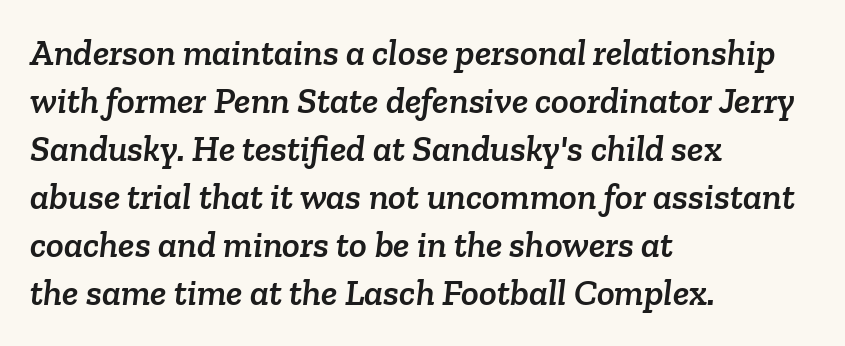
Honestly, there is no underline to notice here at all. Is the block centered? No — it sits flush against the left margin. Type style note: has serifs. The rendering uses natural spacing where letterforms have individual widths. Honestly, the row spacing looks completely unremarkable.
